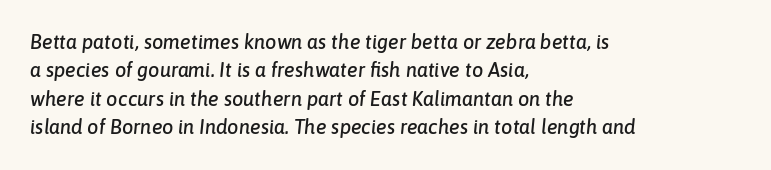
{"italic": "yes", "lean": "right", "slant_degrees": 6, "underline": "no", "align": "left", "line_spacing": "normal", "line_spacing_ratio": 1.42, "letter_spacing": "normal", "letter_spacing_em": 0.0, "glyph_px": 20}
